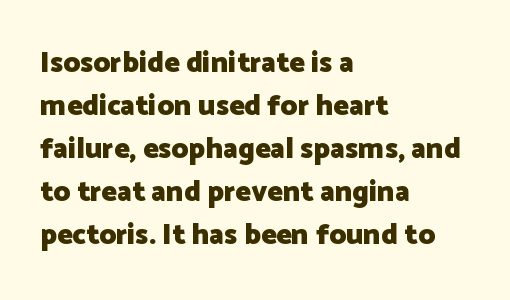
{"serif": "no", "italic": "no", "bold": "yes", "weight": "heavy", "width": "normal", "stroke_contrast": "low", "x_height": "medium", "monospaced": "no", "underline": "no", "align": "left", "line_spacing": "normal", "line_spacing_ratio": 1.48, "letter_spacing": "normal", "letter_spacing_em": 0.0, "glyph_px": 29}
